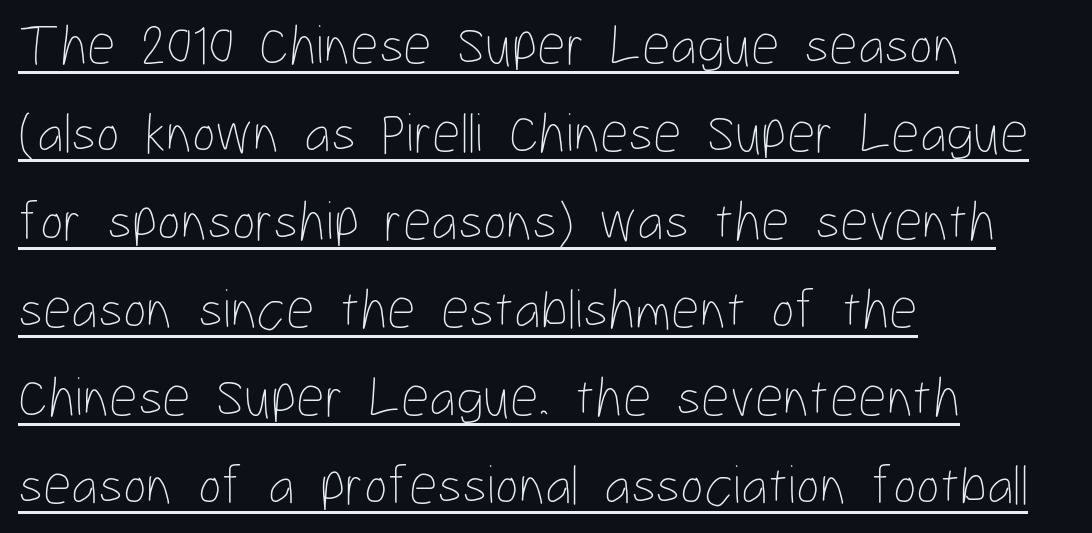
Stems here are at most as thick as an everyday book face. In designer terms, the underline attribute is active on this setting. Do the characters align in a grid? No, the font is proportional. The tracking reads as untouched default to a designer's eye. Nope, not italic — everything's standing straight.
